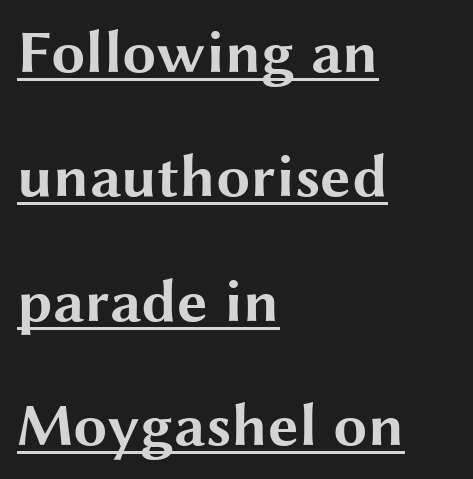
The image shows 61 px bold, wide sans-serif type, upright; set left-aligned, loose line spacing (2.04x), normal letter spacing, underlined; medium stroke contrast and a medium x-height.
